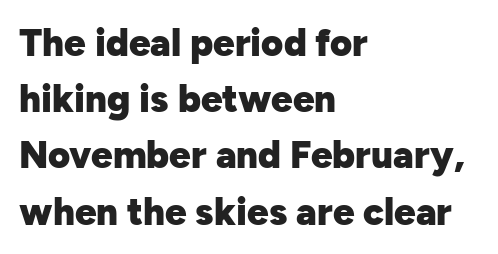
The image shows 38 px heavy sans-serif type, upright; set left-aligned, normal line spacing (1.48x), normal letter spacing, not underlined; low stroke contrast and a medium x-height.
